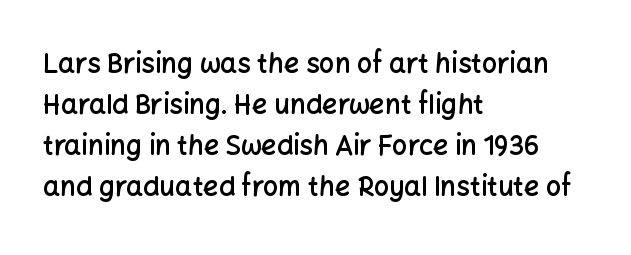
{"italic": "no", "bold": "semi", "underline": "no", "align": "left", "line_spacing": "normal", "line_spacing_ratio": 1.52, "letter_spacing": "normal", "letter_spacing_em": 0.0, "glyph_px": 27}
